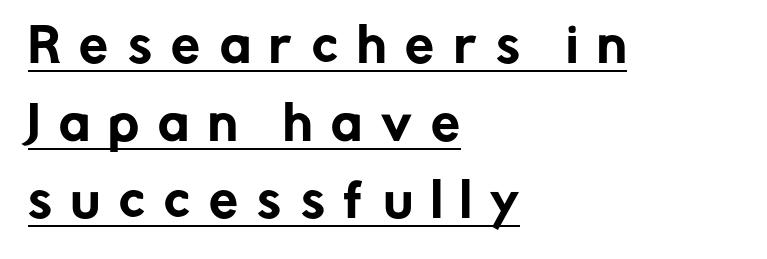
{"serif": "no", "italic": "no", "width": "normal", "stroke_contrast": "low", "x_height": "medium", "monospaced": "no", "underline": "yes", "align": "left", "line_spacing": "normal", "line_spacing_ratio": 1.69, "letter_spacing": "wide", "letter_spacing_em": 0.42, "glyph_px": 46}
